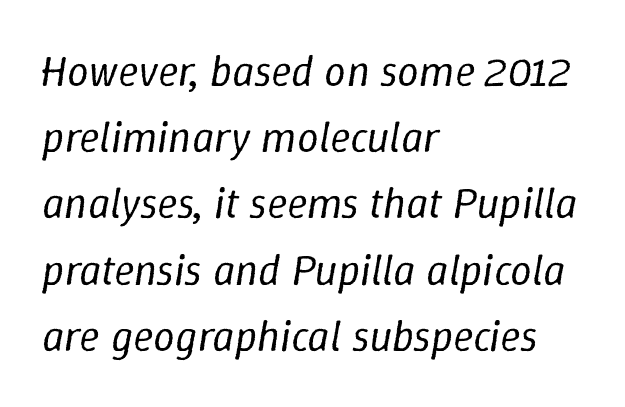
{"italic": "yes", "lean": "right", "slant_degrees": 9, "bold": "no", "weight": "regular", "width": "normal", "stroke_contrast": "low", "x_height": "medium", "monospaced": "no", "underline": "no", "align": "left", "line_spacing": "normal", "line_spacing_ratio": 1.54, "letter_spacing": "normal", "letter_spacing_em": 0.0, "glyph_px": 43}
